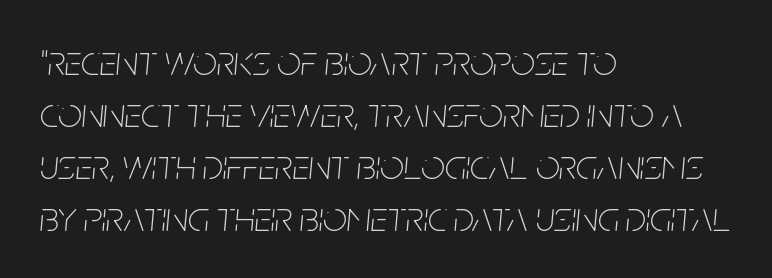
{"italic": "yes", "lean": "right", "slant_degrees": 5, "bold": "no", "weight": "thin", "width": "condensed", "stroke_contrast": "low", "x_height": "large", "monospaced": "no", "underline": "no", "align": "left", "line_spacing_ratio": 1.24, "letter_spacing": "normal", "letter_spacing_em": 0.0, "glyph_px": 42}
